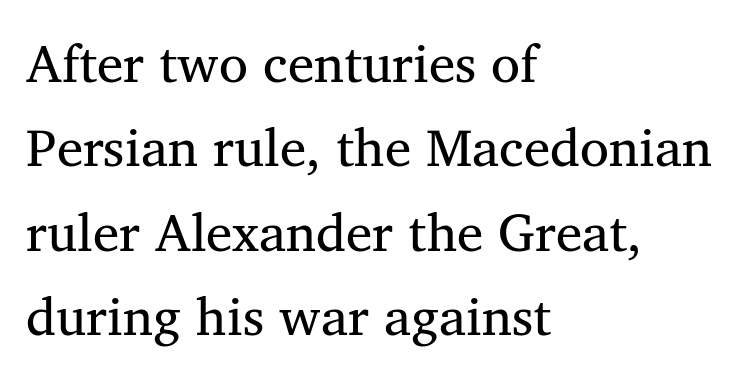
The image shows 53 px serif type, upright; set left-aligned, normal line spacing (1.59x), normal letter spacing, not underlined; medium stroke contrast and a medium x-height.
